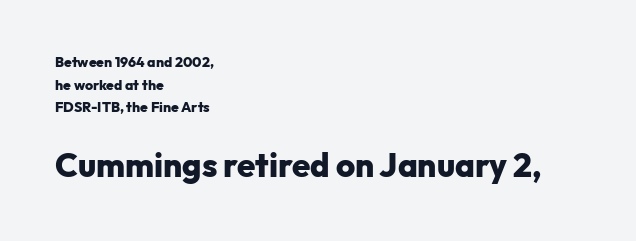
Heavy, bold letterforms. The rendering uses natural spacing where letterforms have individual widths. Leftover space on each line is placed entirely after the last word. What stands out about the letter spacing? Nothing — it is the standard amount. Posture: straight, roman, zero tilt.
